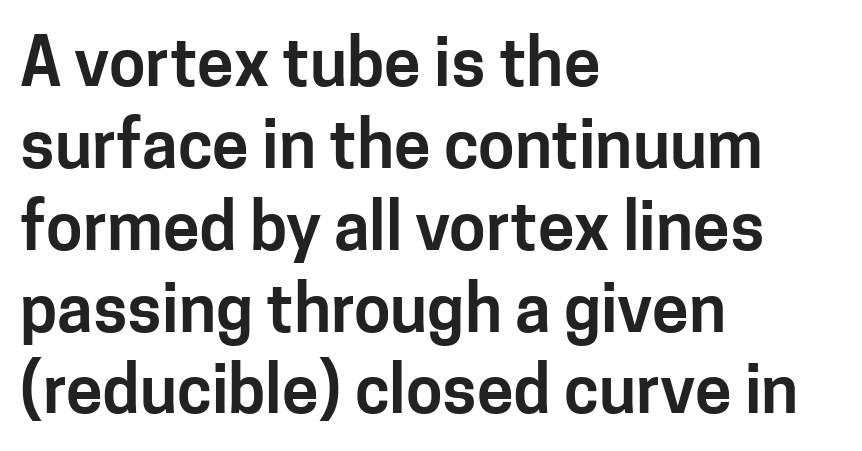
{"serif": "no", "italic": "no", "width": "normal", "stroke_contrast": "low", "x_height": "medium", "monospaced": "no", "underline": "no", "align": "left", "line_spacing_ratio": 1.24, "letter_spacing": "normal", "letter_spacing_em": 0.0, "glyph_px": 66}
